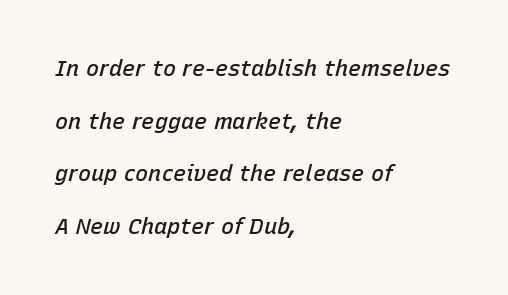
Q: Is the text bold? A: Semi-bold.
Q: Is the text italic (slanted)? A: Yes, it leans right by about 15 degrees.
Q: Is the text underlined? A: No.
Q: How is the paragraph aligned? A: Left-aligned.
Q: Is the spacing between letters normal or unusually wide? A: Normal.
Q: Is the spacing between lines tight, normal or loose? A: Loose.
